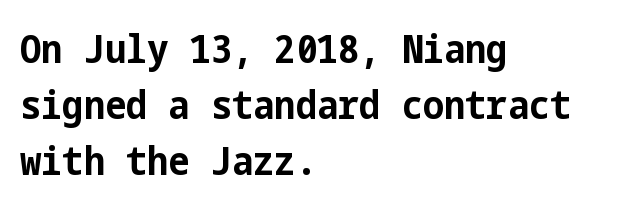
Q: Is the text bold? A: Yes.
Q: Is the text italic (slanted)? A: No, it is upright.
Q: Is the typeface a serif or a sans-serif typeface? A: Sans-serif.
Q: Is the text underlined? A: No.
Q: How is the paragraph aligned? A: Left-aligned.
Q: Is the spacing between letters normal or unusually wide? A: Normal.
Q: Is the spacing between lines tight, normal or loose? A: Normal.
Q: Width (condensed, normal, or wide)? A: Condensed.
Q: Stroke contrast? A: Low.
Q: x-height? A: Medium.
